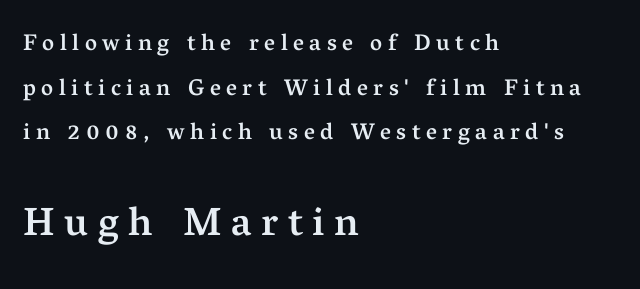
Does the bottom block carry the larger type? Yes, it does. What weight is shown? A semibold, between regular and bold. The line-height multiplier appears high, well above default. Which margin do the lines hug? The left one — the right edge is uneven. These lines are composed in type with serifs.
